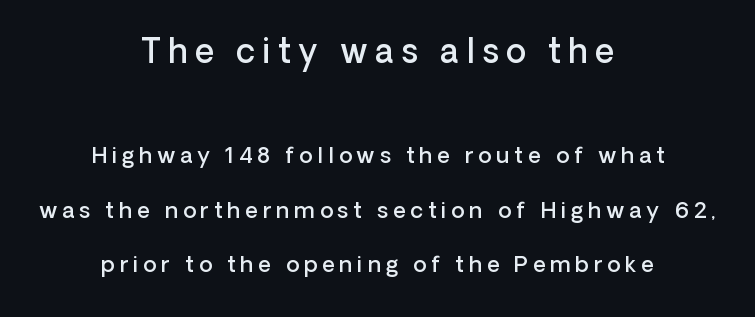
Q: Is the text bold? A: Semi-bold.
Q: Is the text italic (slanted)? A: No, it is upright.
Q: Is the typeface a serif or a sans-serif typeface? A: Sans-serif.
Q: Is the text underlined? A: No.
Q: How is the paragraph aligned? A: Centered.
Q: Is the spacing between letters normal or unusually wide? A: Unusually wide.
Q: Is the spacing between lines tight, normal or loose? A: Loose.
Q: Which block of text is set in a larger size, the first (top) or the second (bottom)? A: The first (top) one.
Q: Width (condensed, normal, or wide)? A: Normal.
Q: Stroke contrast? A: Low.
Q: x-height? A: Medium.
Q: Monospaced? A: No.
